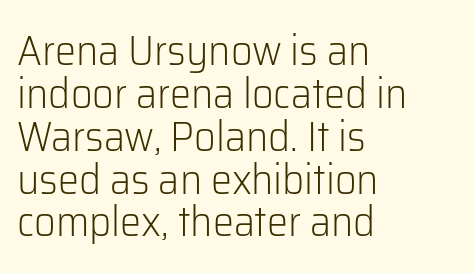
The image shows 42 px light sans-serif type, upright; set left-aligned, tight line spacing (1.02x), normal letter spacing, not underlined; low stroke contrast and a medium x-height.
